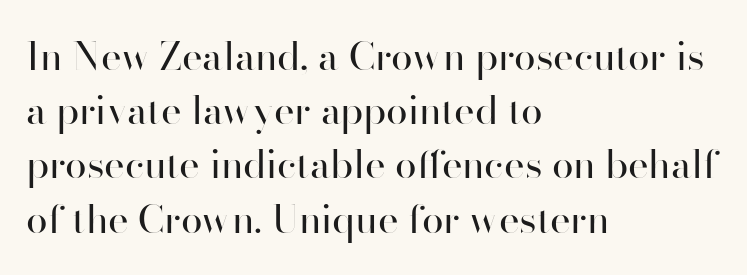
You can tell it's not italic because the verticals are truly vertical. A typesetter would call this leading conventional body-copy spacing. The type is set solid horizontally, with unmodified tracking. Rule under the text: the space is simply empty. Left-aligned paragraph, ragged on the right. Classification — sans serif.
